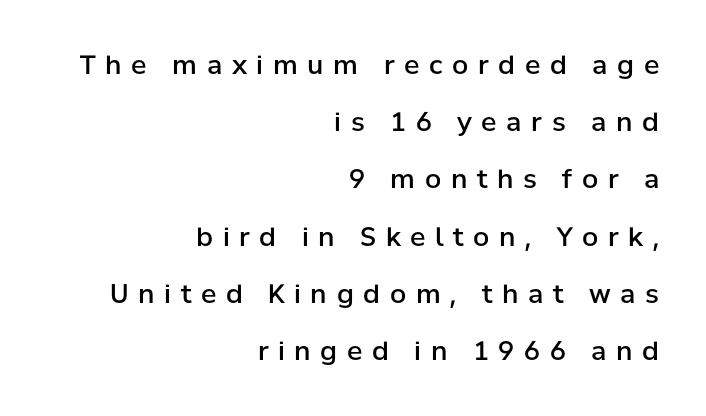
{"italic": "no", "bold": "semi", "underline": "no", "align": "right", "line_spacing": "loose", "line_spacing_ratio": 2.2, "letter_spacing": "wide", "letter_spacing_em": 0.37, "glyph_px": 26}
